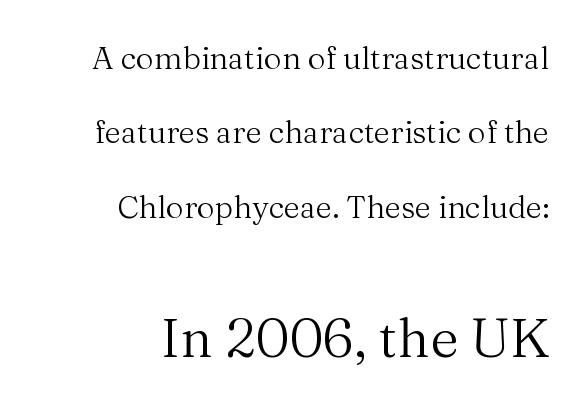
The image shows 54 px regular-weight serif type, upright; set right-aligned, loose line spacing (2.4x), normal letter spacing, not underlined; the second (bottom) block is 1.74x larger; medium stroke contrast and a medium x-height.
